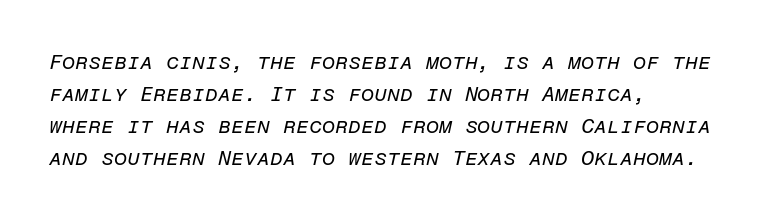
Q: Is the text bold? A: No.
Q: Is the text italic (slanted)? A: Yes, it leans right by about 12 degrees.
Q: Is the text underlined? A: No.
Q: How is the paragraph aligned? A: Left-aligned.
Q: Is the spacing between letters normal or unusually wide? A: Normal.
Q: Is the spacing between lines tight, normal or loose? A: Normal.
